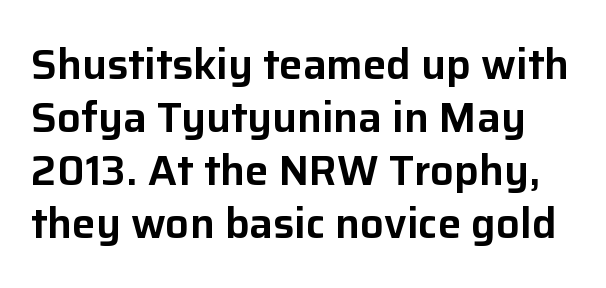
{"serif": "no", "italic": "no", "width": "normal", "stroke_contrast": "low", "x_height": "medium", "monospaced": "no", "underline": "no", "line_spacing": "normal", "line_spacing_ratio": 1.26, "letter_spacing": "normal", "letter_spacing_em": 0.0, "glyph_px": 42}
